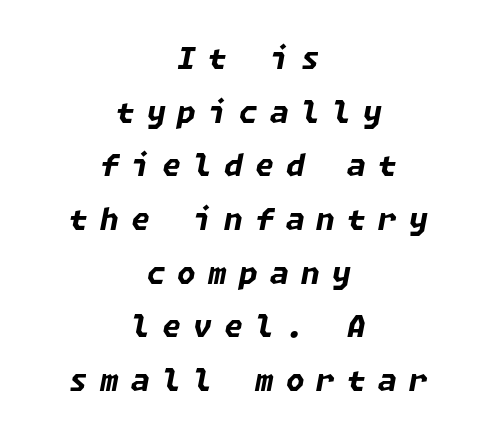
These lines stack symmetrically, like a column narrowing and widening about its center. As a designer I'd log this as weight 700, bold. Descender tails drop into unmarked territory. Observe the lean: these are italic letterforms.
